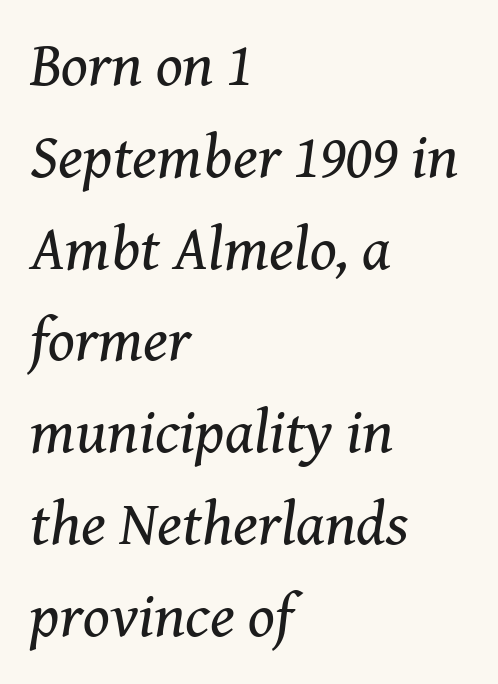
Q: Is the text bold? A: No.
Q: Is the text italic (slanted)? A: Yes, it leans right by about 8 degrees.
Q: Is the typeface a serif or a sans-serif typeface? A: Serif.
Q: Is the text underlined? A: No.
Q: How is the paragraph aligned? A: Left-aligned.
Q: Is the spacing between letters normal or unusually wide? A: Normal.
Q: Is the spacing between lines tight, normal or loose? A: Normal.
Q: Width (condensed, normal, or wide)? A: Normal.
Q: Stroke contrast? A: Medium.
Q: x-height? A: Medium.
Q: Monospaced? A: No.
